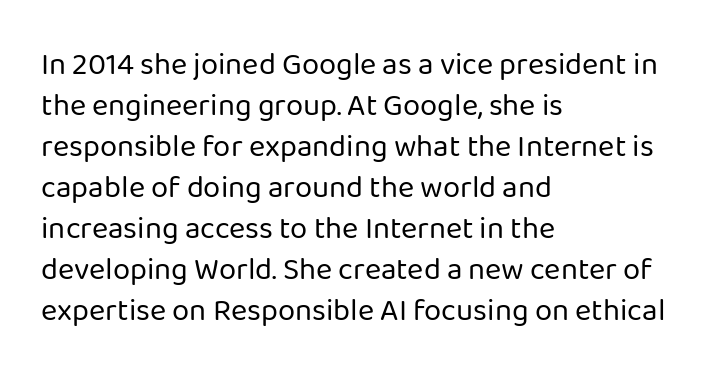
{"serif": "no", "italic": "no", "bold": "no", "weight": "regular", "width": "normal", "stroke_contrast": "low", "x_height": "medium", "monospaced": "no", "underline": "no", "align": "left", "line_spacing": "normal", "line_spacing_ratio": 1.32, "letter_spacing": "normal", "letter_spacing_em": 0.0, "glyph_px": 31}
